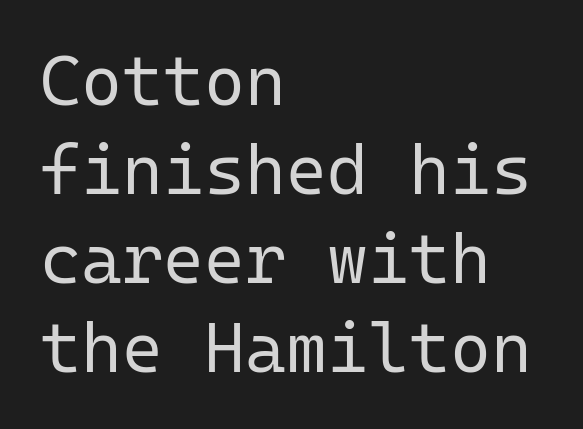
The image shows 70 px regular-weight sans-serif type, upright, monospaced; set left-aligned, normal line spacing (1.27x), normal letter spacing, not underlined; low stroke contrast and a medium x-height.
